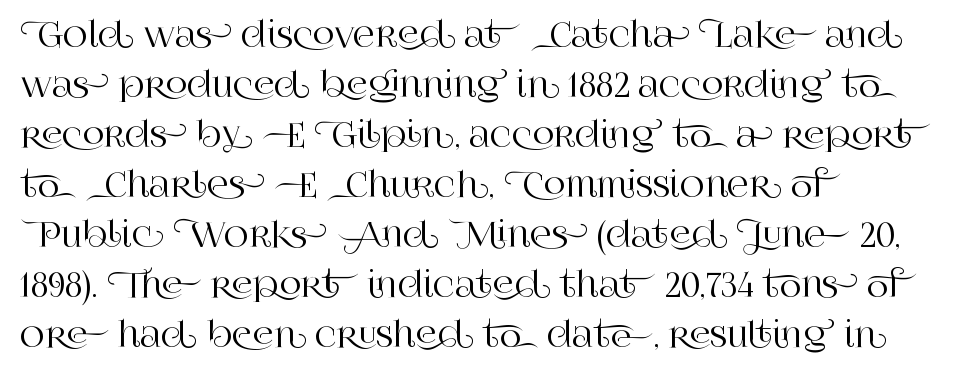
Q: Is the text italic (slanted)? A: No, it is upright.
Q: Is the typeface a serif or a sans-serif typeface? A: Serif.
Q: Is the text underlined? A: No.
Q: How is the paragraph aligned? A: Left-aligned.
Q: Is the spacing between letters normal or unusually wide? A: Normal.
Q: Is the spacing between lines tight, normal or loose? A: Normal.
Q: Width (condensed, normal, or wide)? A: Normal.
Q: Stroke contrast? A: High.
Q: x-height? A: Large.
Q: Monospaced? A: No.
